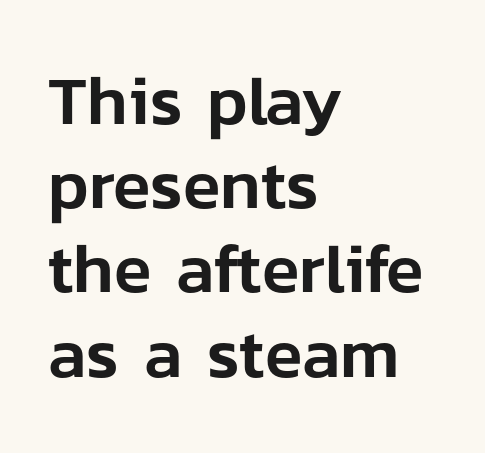
Q: Is the text italic (slanted)? A: No, it is upright.
Q: Is the typeface a serif or a sans-serif typeface? A: Sans-serif.
Q: Is the text underlined? A: No.
Q: How is the paragraph aligned? A: Left-aligned.
Q: Is the spacing between letters normal or unusually wide? A: Normal.
Q: Width (condensed, normal, or wide)? A: Normal.
Q: Stroke contrast? A: Low.
Q: x-height? A: Medium.
Q: Monospaced? A: No.
